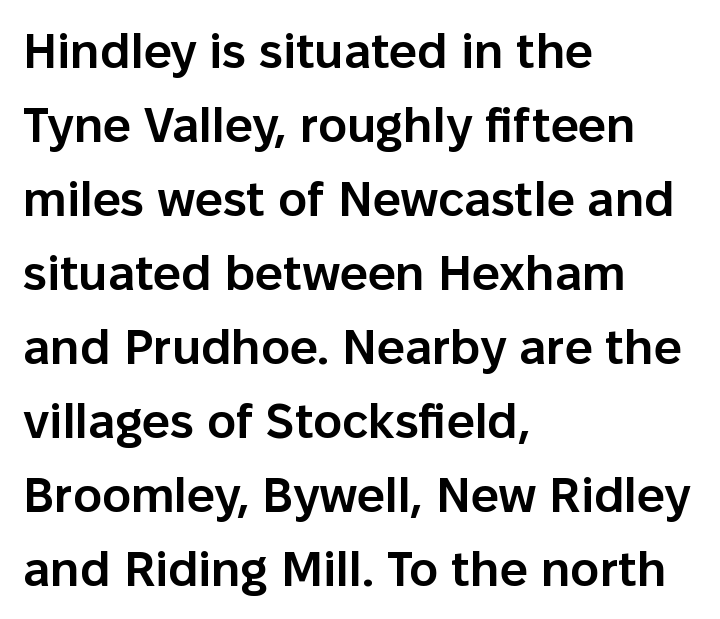
Q: Is the text bold? A: Semi-bold.
Q: Is the text italic (slanted)? A: No, it is upright.
Q: Is the typeface a serif or a sans-serif typeface? A: Sans-serif.
Q: Is the text underlined? A: No.
Q: How is the paragraph aligned? A: Left-aligned.
Q: Is the spacing between letters normal or unusually wide? A: Normal.
Q: Is the spacing between lines tight, normal or loose? A: Normal.
Q: Width (condensed, normal, or wide)? A: Normal.
Q: Stroke contrast? A: Low.
Q: x-height? A: Medium.
Q: Monospaced? A: No.
